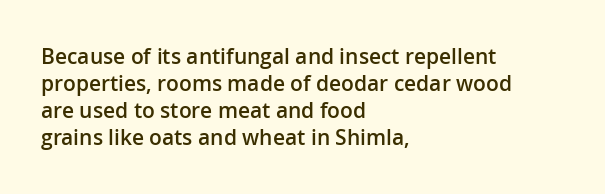
{"italic": "no", "bold": "semi", "underline": "no", "align": "left", "line_spacing": "normal", "line_spacing_ratio": 1.29, "letter_spacing": "normal", "letter_spacing_em": 0.0, "glyph_px": 21}
